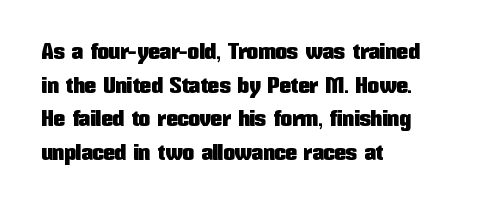
Q: Is the text italic (slanted)? A: No, it is upright.
Q: Is the text underlined? A: No.
Q: How is the paragraph aligned? A: Left-aligned.
Q: Is the spacing between letters normal or unusually wide? A: Normal.
Q: Is the spacing between lines tight, normal or loose? A: Normal.
